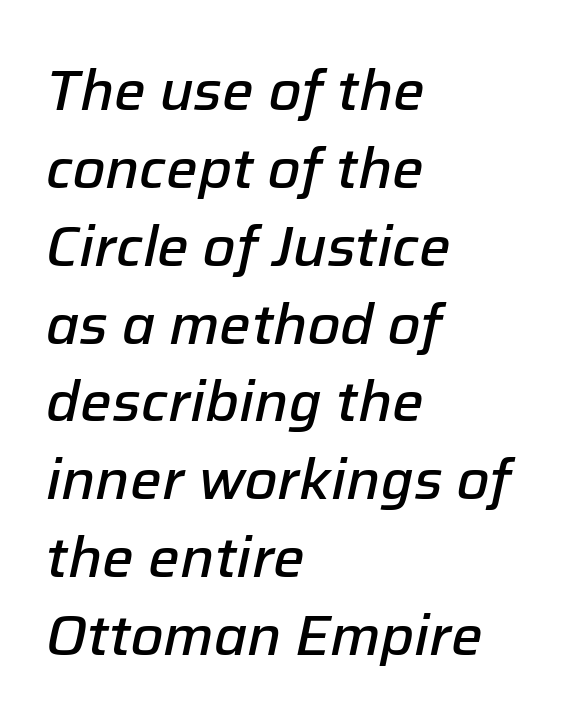
{"italic": "yes", "lean": "right", "slant_degrees": 12, "bold": "semi", "weight": "semibold", "width": "normal", "stroke_contrast": "low", "x_height": "medium", "monospaced": "no", "underline": "no", "align": "left", "line_spacing": "normal", "line_spacing_ratio": 1.39, "letter_spacing": "normal", "letter_spacing_em": 0.0, "glyph_px": 56}
